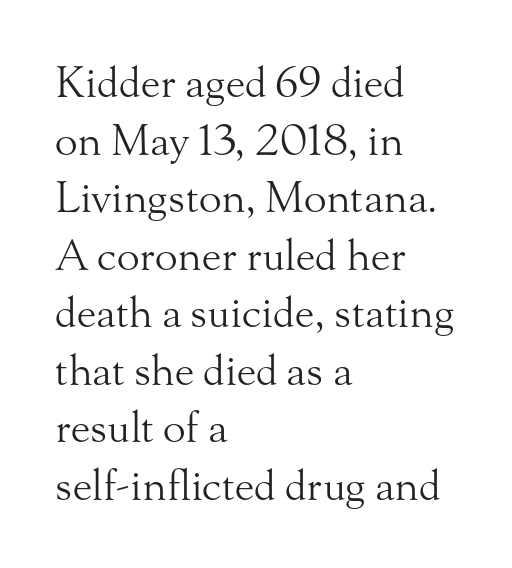
{"serif": "yes", "italic": "no", "bold": "no", "weight": "light", "width": "normal", "stroke_contrast": "medium", "x_height": "small", "monospaced": "no", "underline": "no", "align": "left", "line_spacing": "normal", "line_spacing_ratio": 1.37, "letter_spacing": "normal", "letter_spacing_em": 0.0, "glyph_px": 42}
